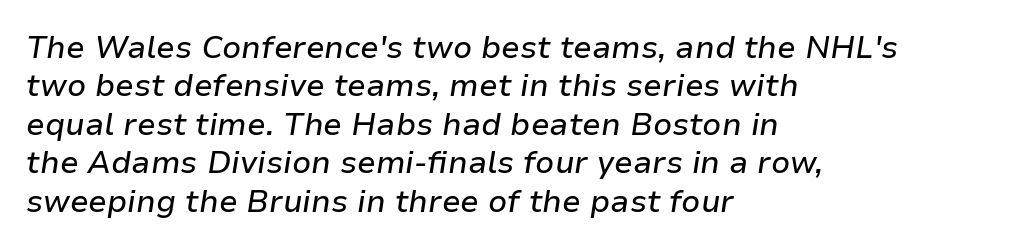
Q: Is the text italic (slanted)? A: Yes, it leans right by about 9 degrees.
Q: Is the text underlined? A: No.
Q: How is the paragraph aligned? A: Left-aligned.
Q: Is the spacing between letters normal or unusually wide? A: Normal.
Q: Width (condensed, normal, or wide)? A: Normal.
Q: Stroke contrast? A: Low.
Q: x-height? A: Medium.
Q: Monospaced? A: No.
